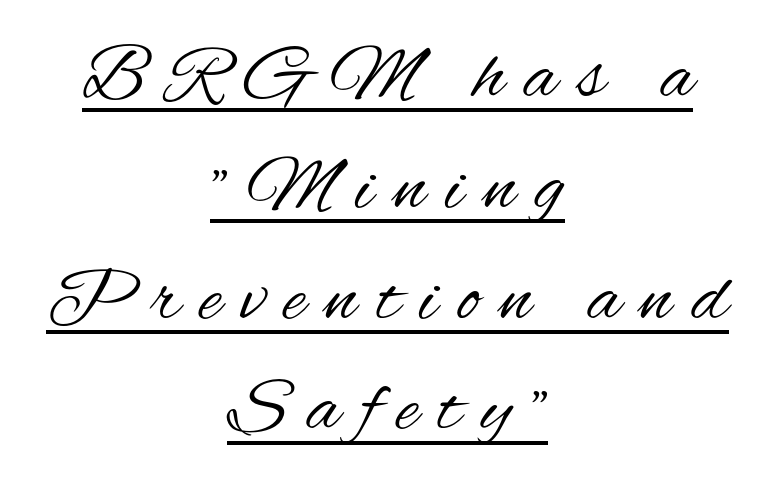
The image shows 78 px regular-weight, condensed sans-serif type; set centered, normal line spacing (1.42x), unusually wide letter spacing (+0.26 em), underlined; medium stroke contrast and a small x-height.
